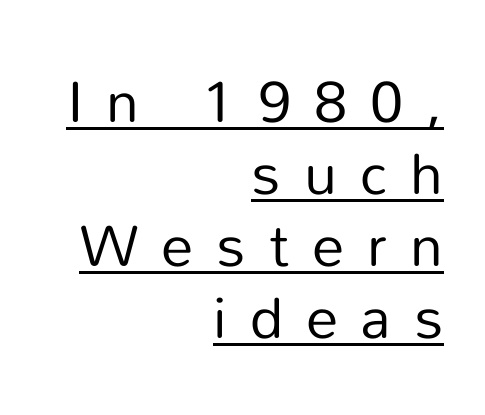
{"serif": "no", "italic": "no", "bold": "no", "weight": "regular", "width": "normal", "stroke_contrast": "low", "x_height": "medium", "monospaced": "no", "underline": "yes", "align": "right", "line_spacing_ratio": 1.24, "letter_spacing": "wide", "letter_spacing_em": 0.4, "glyph_px": 58}
